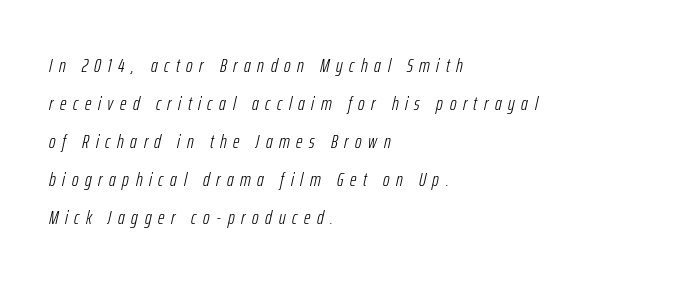
Q: Is the text bold? A: No.
Q: Is the text italic (slanted)? A: Yes, it leans right by about 12 degrees.
Q: Is the text underlined? A: No.
Q: How is the paragraph aligned? A: Left-aligned.
Q: Is the spacing between letters normal or unusually wide? A: Unusually wide.
Q: Is the spacing between lines tight, normal or loose? A: Loose.
